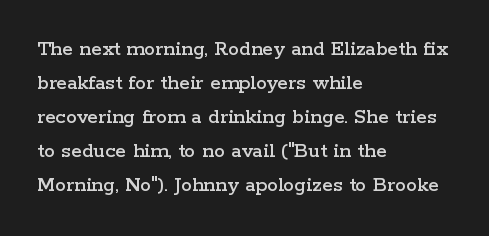
Inter-character spacing is left at the font's built-in metrics. A bare baseline throughout the passage. The typography opts for an upright posture over an oblique one. Casual observation: everything's shoved over to the left.
